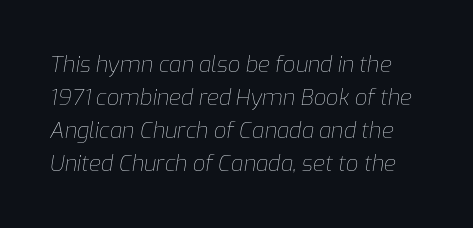
Q: Is the text bold? A: No.
Q: Is the text italic (slanted)? A: Yes, it leans right by about 9 degrees.
Q: Is the text underlined? A: No.
Q: Is the spacing between letters normal or unusually wide? A: Normal.
Q: Is the spacing between lines tight, normal or loose? A: Normal.
